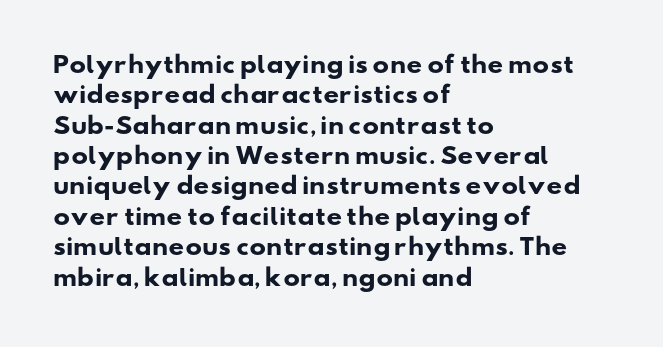
Q: Is the text bold? A: Yes.
Q: Is the text underlined? A: No.
Q: How is the paragraph aligned? A: Left-aligned.
Q: Is the spacing between letters normal or unusually wide? A: Normal.
Q: Is the spacing between lines tight, normal or loose? A: Normal.
